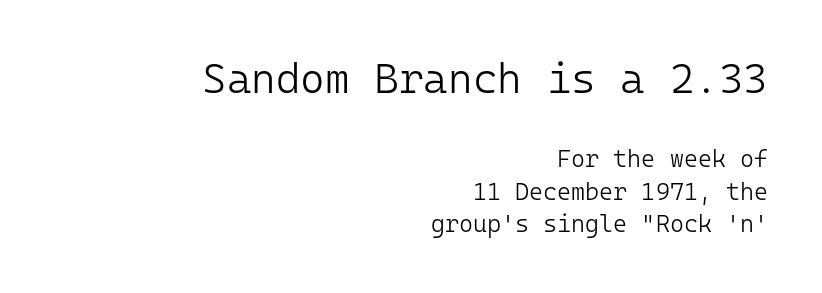
This rendering leaves character spacing at its baseline value. Spacing verdict: monospaced, one width for all characters. The setting favours the right margin, as signatures and pull-quotes sometimes do. Summary of weight: not heavy and not bold. One glance says typical: line gaps are just what's usual. Examine the stroke ends and you'll find no serifs.
